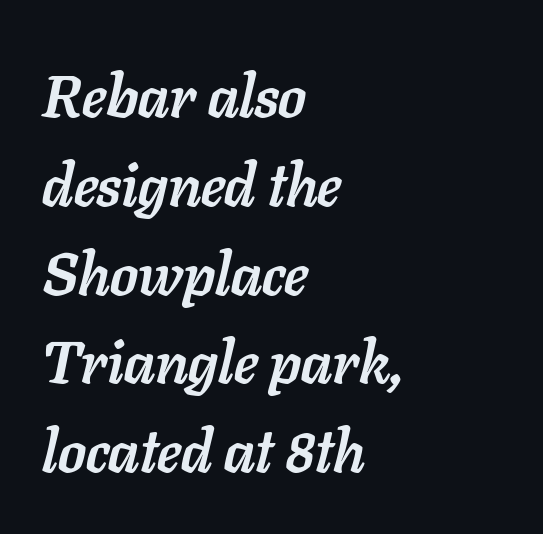
Q: Is the text bold? A: Yes.
Q: Is the text italic (slanted)? A: Yes, it leans right by about 11 degrees.
Q: Is the text underlined? A: No.
Q: How is the paragraph aligned? A: Left-aligned.
Q: Is the spacing between letters normal or unusually wide? A: Normal.
Q: Is the spacing between lines tight, normal or loose? A: Normal.
Q: Width (condensed, normal, or wide)? A: Normal.
Q: Stroke contrast? A: Low.
Q: x-height? A: Medium.
Q: Monospaced? A: No.
